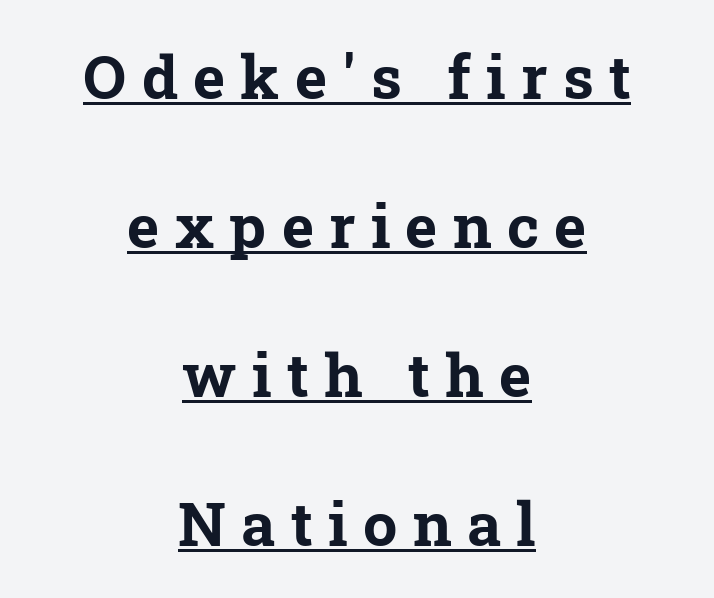
The letters are bold, with thick, heavy strokes. Students, observe the line beneath the letters — that is underlining. The rendering uses a large line-height, opening up the rows. These lines are composed in type with serifs.
